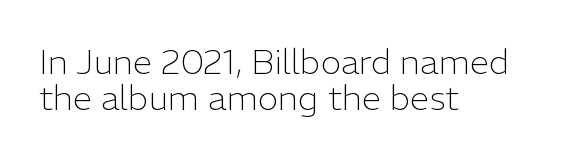
Q: Is the text bold? A: No.
Q: Is the text italic (slanted)? A: No, it is upright.
Q: Is the typeface a serif or a sans-serif typeface? A: Sans-serif.
Q: Is the text underlined? A: No.
Q: How is the paragraph aligned? A: Left-aligned.
Q: Is the spacing between letters normal or unusually wide? A: Normal.
Q: Is the spacing between lines tight, normal or loose? A: Tight.
Q: Width (condensed, normal, or wide)? A: Normal.
Q: Stroke contrast? A: Low.
Q: x-height? A: Medium.
Q: Monospaced? A: No.
